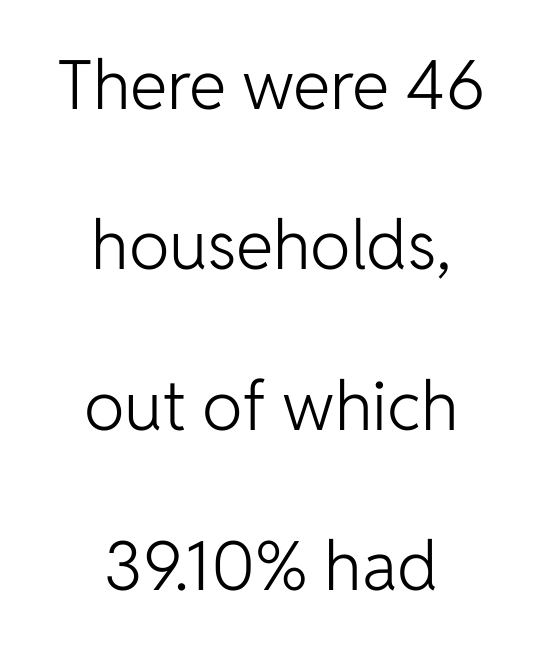
Each letter's strokes conclude bluntly, with no projecting serifs. Does extra space separate the letters? No, they use regular spacing. Honestly, the rows look like they've been pulled way apart. These lines were composed using upright roman letters. Stem width sits at or under what a default text font uses.
